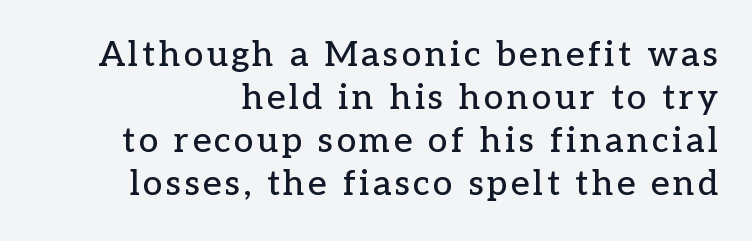
Vertical strokes here are truly vertical. Do the characters align in a grid? No, the font is proportional. The rendering anchors every line to the right-hand side. This rendering features lettering with no underline. These lines are composed in type with serifs.
